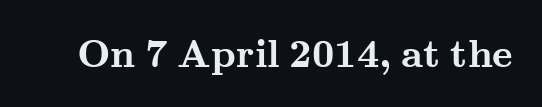
Q: Is the text bold? A: Yes.
Q: Is the text italic (slanted)? A: No, it is upright.
Q: Is the typeface a serif or a sans-serif typeface? A: Serif.
Q: Is the text underlined? A: No.
Q: Is the spacing between letters normal or unusually wide? A: Normal.
Q: Width (condensed, normal, or wide)? A: Wide.
Q: Stroke contrast? A: Medium.
Q: x-height? A: Small.
Q: Monospaced? A: No.
